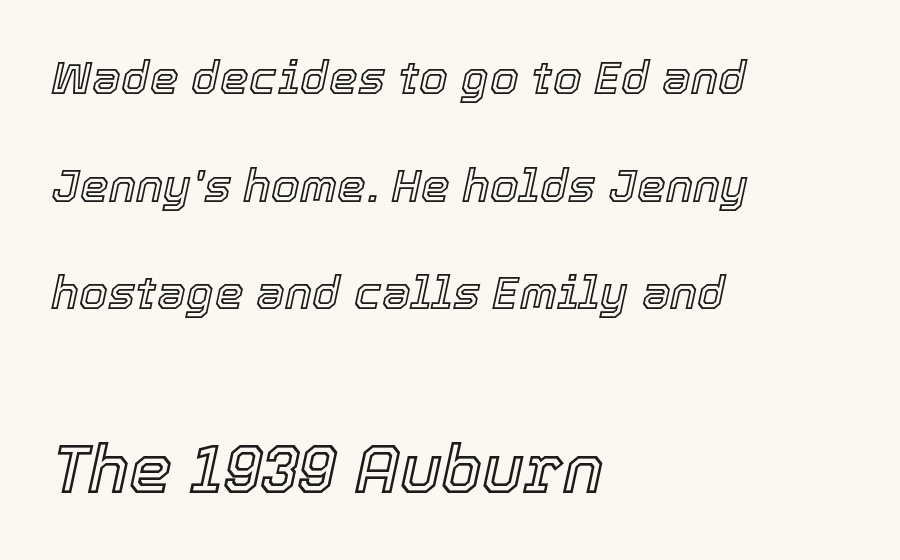
Underline: absent. The leading is generous, giving the passage an open texture. Left-aligned paragraph, ragged on the right. Small over large — that's the arrangement of the two blocks here.
